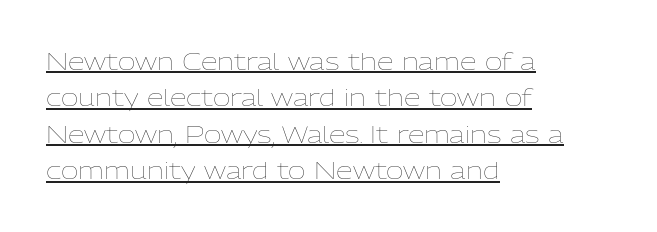
The image shows 24 px text type, upright; set left-aligned, normal line spacing (1.52x), normal letter spacing, underlined.
